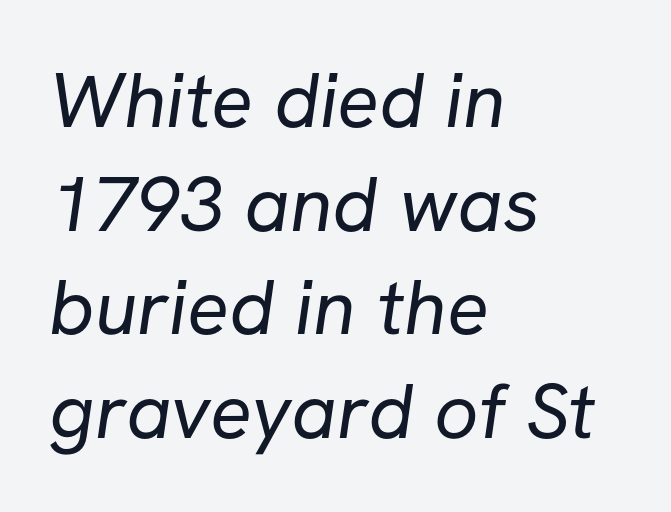
{"serif": "no", "bold": "no", "weight": "regular", "width": "normal", "stroke_contrast": "low", "x_height": "medium", "monospaced": "no", "underline": "no", "align": "left", "line_spacing": "normal", "line_spacing_ratio": 1.33, "letter_spacing": "normal", "letter_spacing_em": 0.0, "glyph_px": 78}
